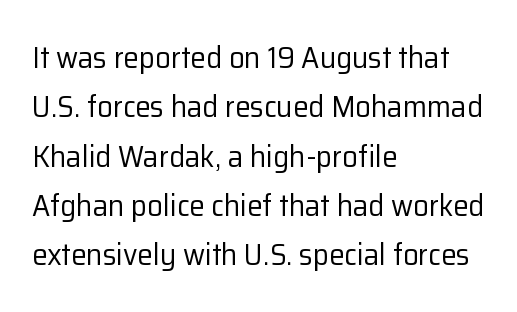
{"serif": "no", "italic": "no", "bold": "no", "weight": "regular", "width": "normal", "stroke_contrast": "low", "x_height": "medium", "monospaced": "no", "underline": "no", "align": "left", "line_spacing": "normal", "line_spacing_ratio": 1.59, "letter_spacing": "normal", "letter_spacing_em": 0.0, "glyph_px": 31}
